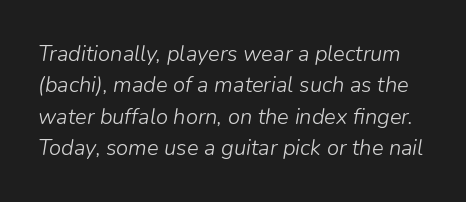
{"italic": "yes", "lean": "right", "slant_degrees": 9, "bold": "no", "underline": "no", "line_spacing": "normal", "line_spacing_ratio": 1.43, "letter_spacing": "normal", "letter_spacing_em": 0.0, "glyph_px": 22}
